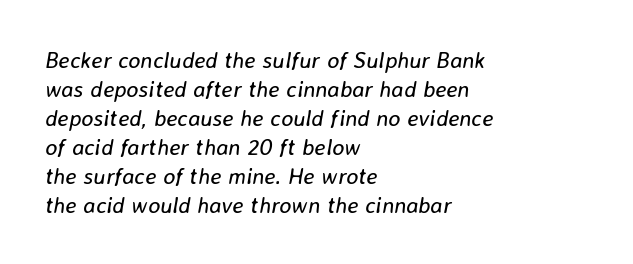
The image shows 23 px text type, italic (leaning right); set left-aligned, normal line spacing (1.26x), normal letter spacing, not underlined.
